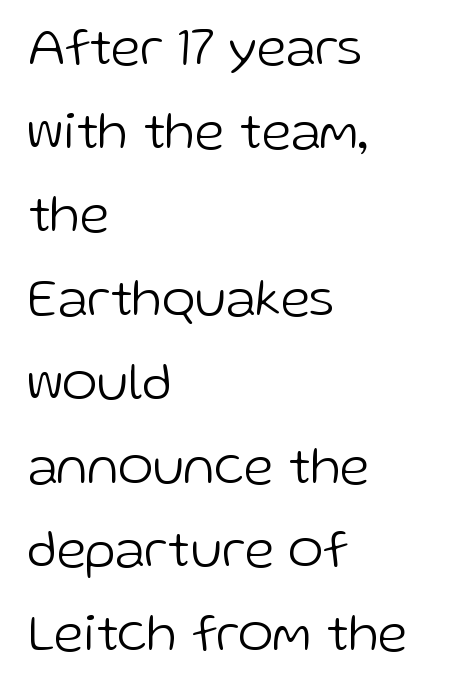
The letterforms sit shoulder to shoulder at normal distance. Each letter keeps its own natural width here, so spacing adapts to shape. The gap between lines stays unmarked. Compared with typical paragraphs, the rows here are spaced about the same. This rendering employs a face without finishing strokes, i.e., a sans-serif.
